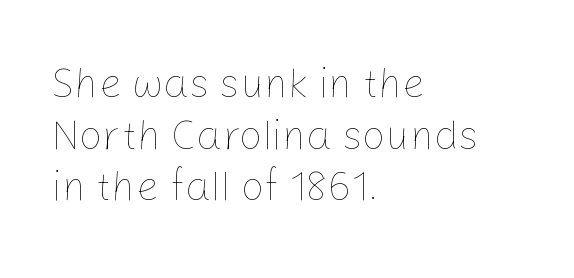
This sample uses an upright cut, with every glyph sitting square on the baseline. If you measured baseline to baseline, you'd find a middling distance. The rendering uses natural spacing where letterforms have individual widths. The letterforms sit shoulder to shoulder at normal distance. Weight: regular or lighter.
